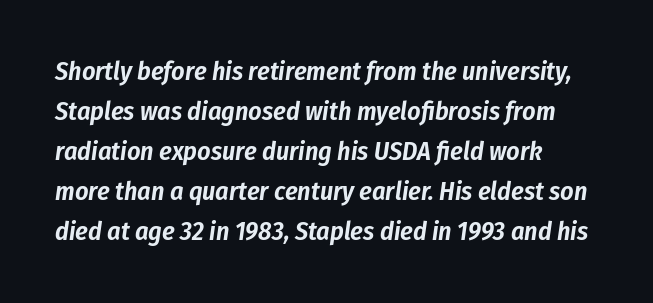
Letter spacing: default. Underlining? Definitely not there. Leading: standard. Visually the block forms a straight wall on the left and a jagged coastline on the right. The lettering tilts uniformly, giving the passage an italic look.
